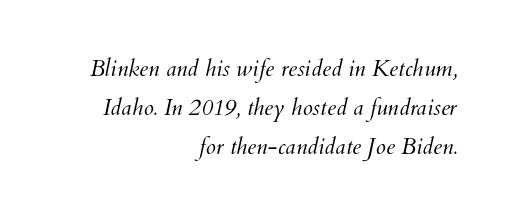
Q: Is the text bold? A: No.
Q: Is the text underlined? A: No.
Q: How is the paragraph aligned? A: Right-aligned.
Q: Is the spacing between letters normal or unusually wide? A: Normal.
Q: Is the spacing between lines tight, normal or loose? A: Normal.
